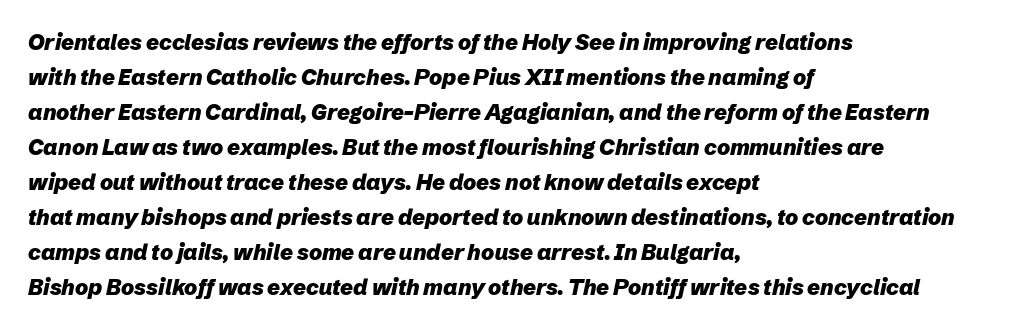
On the weight axis this lands at bold, roughly 700. Plain, unruled lines of type. Looking at the ascenders, they clearly lean. Line beginnings align vertically; line endings do not. The space between consecutive lines is moderate.
